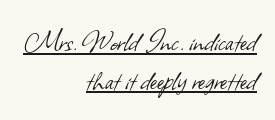
Look at the bottom of the vertical strokes: they stop flat, with no serifs. Caption: standard tracking, unaltered. The characters are drawn with everyday or finer stroke widths. Compared with undecorated copy, this sample adds a rule below the words. Short and long lines alike share a common ending point at right.
